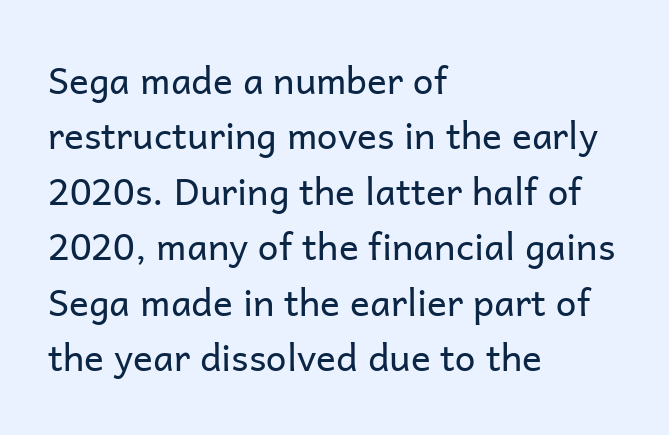
{"serif": "no", "italic": "no", "bold": "no", "weight": "regular", "width": "normal", "stroke_contrast": "low", "x_height": "medium", "monospaced": "no", "underline": "no", "align": "left", "line_spacing": "normal", "line_spacing_ratio": 1.5, "letter_spacing": "normal", "letter_spacing_em": 0.0, "glyph_px": 37}
